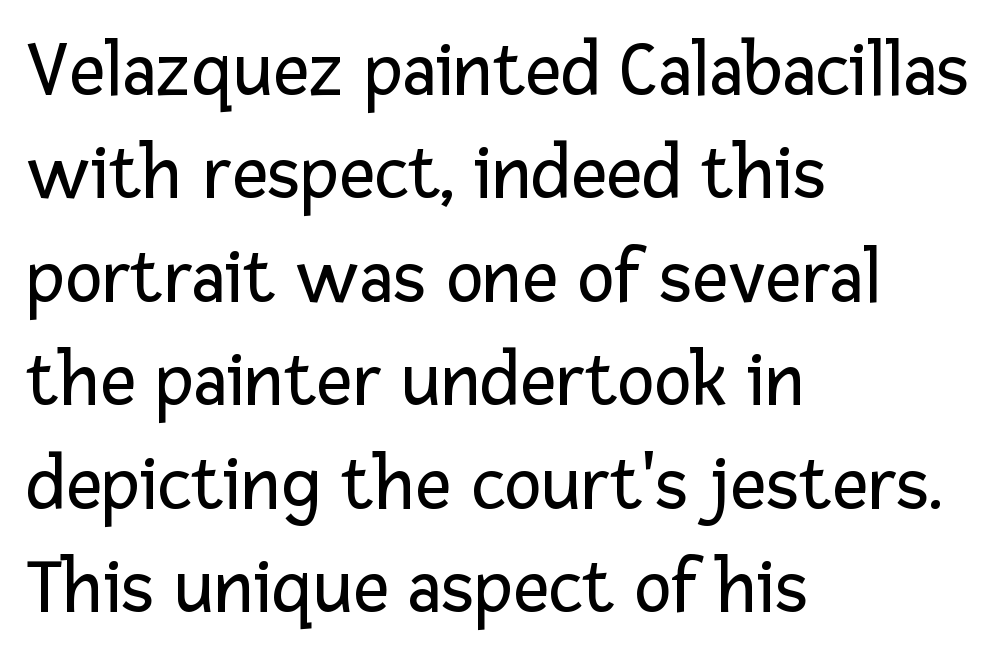
The image shows 79 px regular-weight sans-serif type, upright; set left-aligned, normal line spacing (1.31x), normal letter spacing, not underlined; low stroke contrast and a medium x-height.
